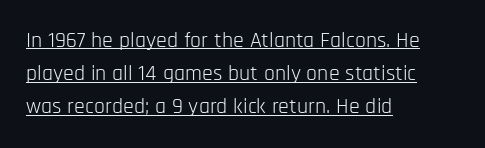
Regarding leading, the lines here are spaced in the standard way. The passage shown has conventional tracking throughout. It's the straight-up-and-down kind of type. The face looks like a standard text weight, possibly lighter.
